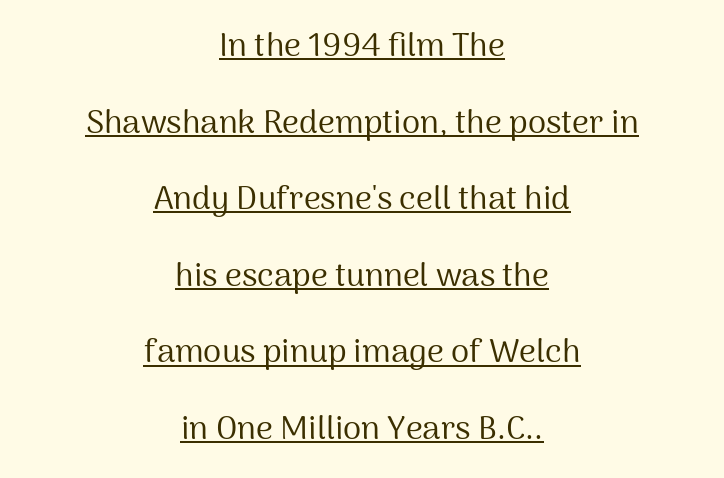
{"serif": "no", "italic": "no", "bold": "no", "weight": "regular", "width": "normal", "stroke_contrast": "medium", "x_height": "medium", "monospaced": "no", "underline": "yes", "align": "center", "line_spacing": "loose", "line_spacing_ratio": 2.32, "letter_spacing": "normal", "letter_spacing_em": 0.0, "glyph_px": 33}
